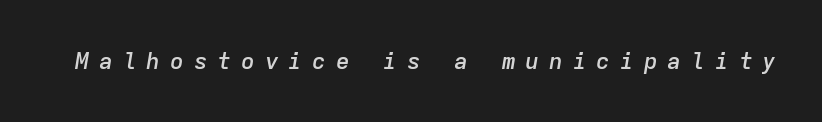
Q: Is the text bold? A: Semi-bold.
Q: Is the text italic (slanted)? A: Yes, it leans right by about 9 degrees.
Q: Is the text underlined? A: No.
Q: Is the spacing between letters normal or unusually wide? A: Unusually wide.
